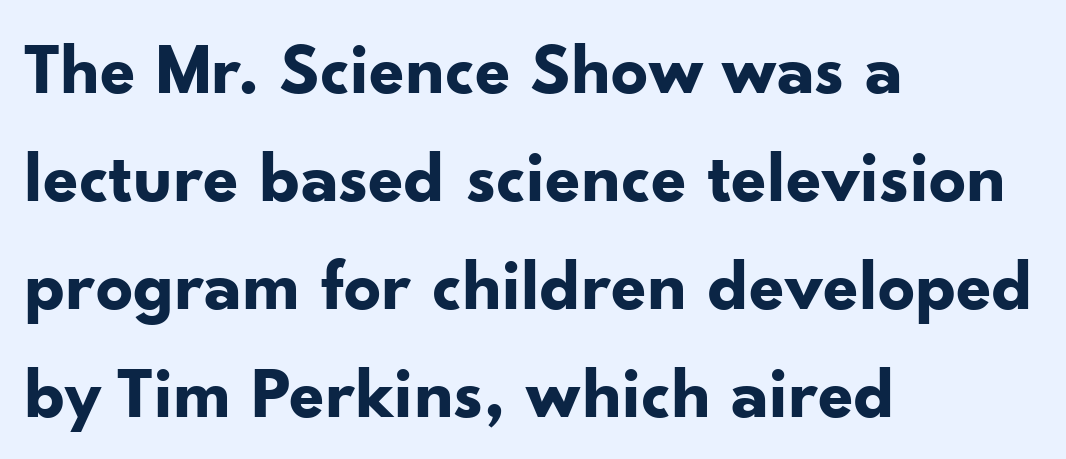
{"serif": "no", "italic": "no", "bold": "yes", "weight": "bold", "width": "normal", "stroke_contrast": "low", "x_height": "small", "monospaced": "no", "underline": "no", "align": "left", "line_spacing": "normal", "line_spacing_ratio": 1.48, "letter_spacing": "normal", "letter_spacing_em": 0.0, "glyph_px": 73}
